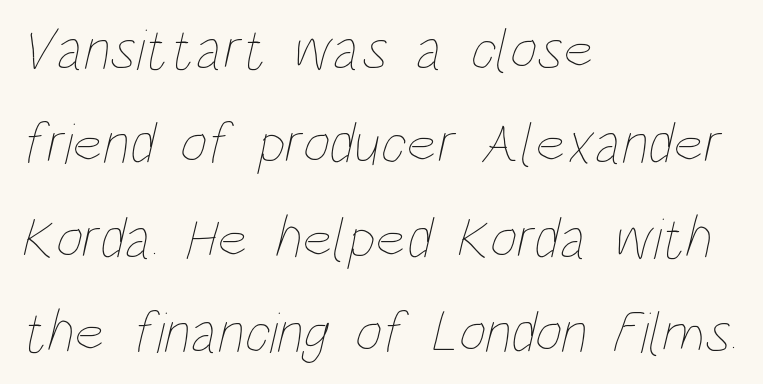
{"bold": "no", "weight": "thin", "width": "condensed", "stroke_contrast": "low", "x_height": "large", "monospaced": "no", "underline": "no", "align": "left", "line_spacing": "normal", "line_spacing_ratio": 1.6, "letter_spacing": "normal", "letter_spacing_em": 0.0, "glyph_px": 59}
